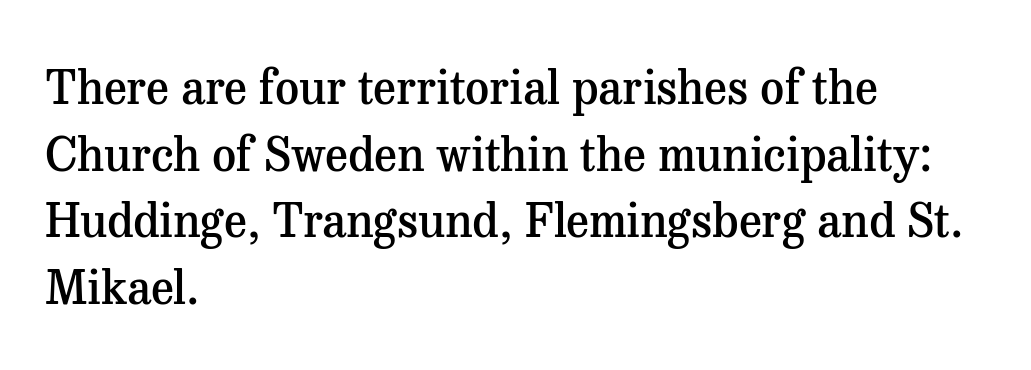
The image shows 47 px semibold serif type, upright; set left-aligned, normal line spacing (1.42x), normal letter spacing, not underlined; medium stroke contrast and a medium x-height.
